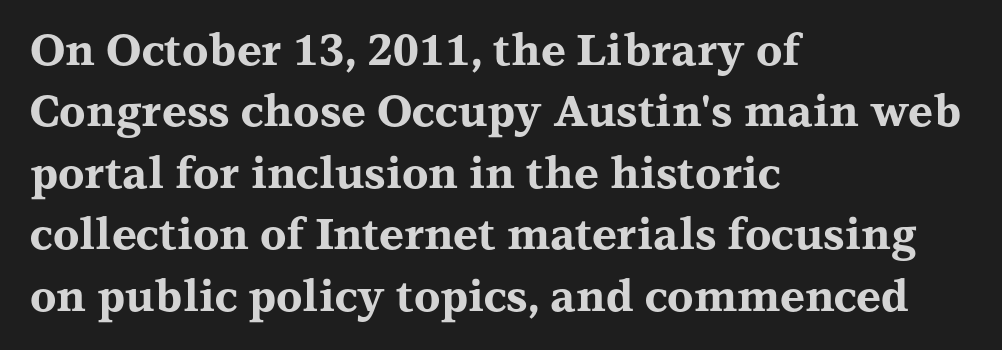
Q: Is the text bold? A: Yes.
Q: Is the text italic (slanted)? A: No, it is upright.
Q: Is the typeface a serif or a sans-serif typeface? A: Serif.
Q: Is the text underlined? A: No.
Q: How is the paragraph aligned? A: Left-aligned.
Q: Is the spacing between letters normal or unusually wide? A: Normal.
Q: Is the spacing between lines tight, normal or loose? A: Normal.
Q: Width (condensed, normal, or wide)? A: Wide.
Q: Stroke contrast? A: Medium.
Q: x-height? A: Medium.
Q: Monospaced? A: No.
